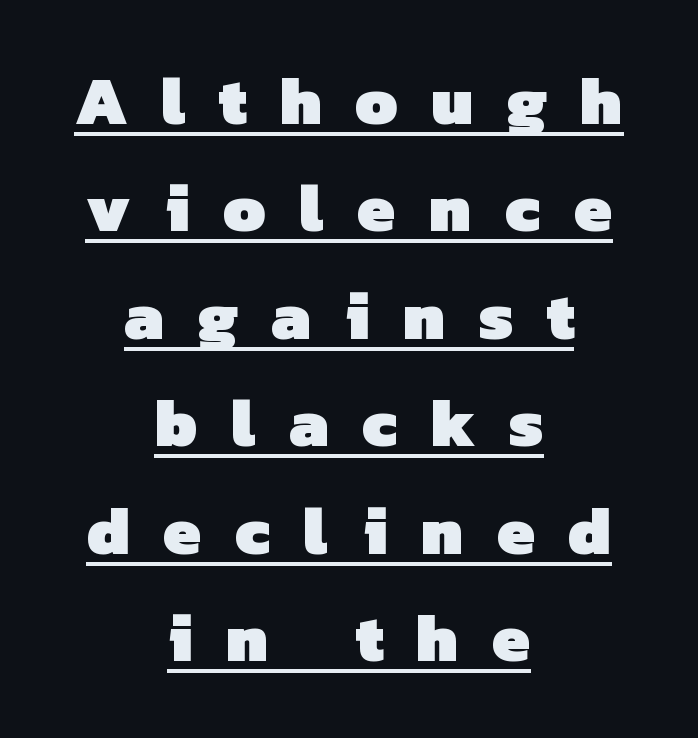
{"serif": "no", "bold": "yes", "weight": "heavy", "width": "normal", "stroke_contrast": "low", "x_height": "medium", "monospaced": "no", "underline": "yes", "align": "center", "line_spacing": "normal", "line_spacing_ratio": 1.58, "letter_spacing": "wide", "letter_spacing_em": 0.49, "glyph_px": 68}
